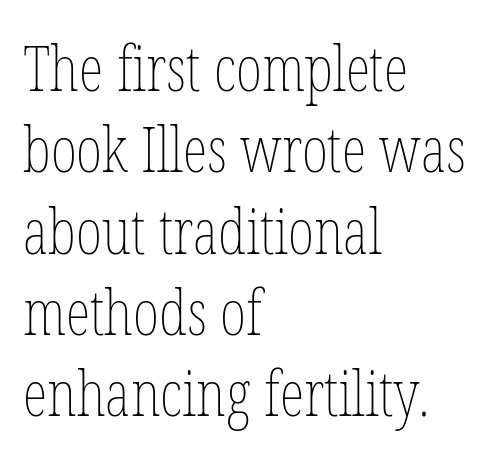
{"italic": "no", "bold": "no", "weight": "thin", "width": "condensed", "stroke_contrast": "low", "x_height": "medium", "monospaced": "no", "underline": "no", "align": "left", "line_spacing": "normal", "line_spacing_ratio": 1.29, "letter_spacing": "normal", "letter_spacing_em": 0.0, "glyph_px": 63}
